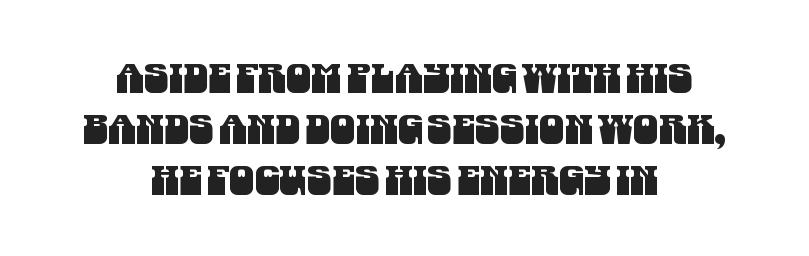
{"serif": "no", "width": "condensed", "stroke_contrast": "medium", "x_height": "large", "monospaced": "no", "underline": "no", "align": "center", "line_spacing": "normal", "line_spacing_ratio": 1.27, "letter_spacing": "normal", "letter_spacing_em": 0.0, "glyph_px": 40}
